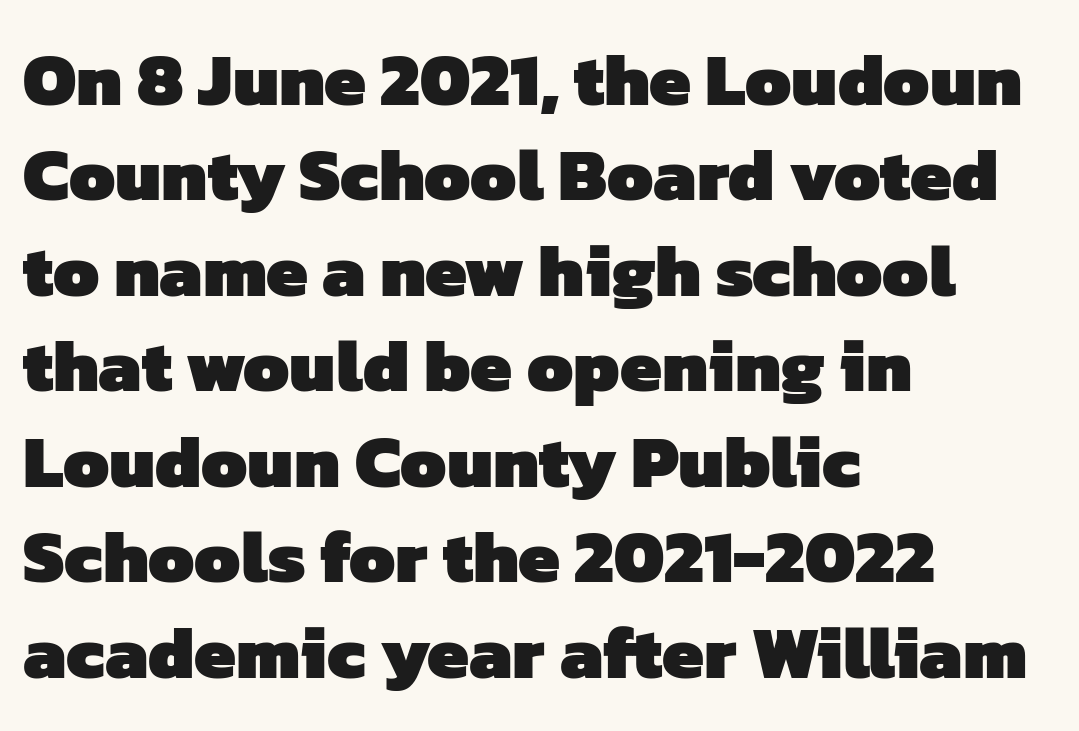
Unmarked baselines from the first word to the last. Leading matches the norm, producing a regular column. In CSS terms this would be text-align: left. The strokes are fattened all the way to bold.
